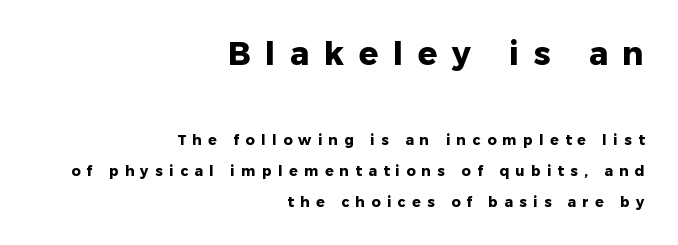
{"serif": "no", "italic": "no", "bold": "yes", "weight": "heavy", "width": "normal", "stroke_contrast": "low", "x_height": "medium", "monospaced": "no", "underline": "no", "align": "right", "line_spacing": "loose", "line_spacing_ratio": 2.22, "letter_spacing": "wide", "letter_spacing_em": 0.46, "larger_block": "first", "size_ratio": 2.29, "glyph_px": 32}
